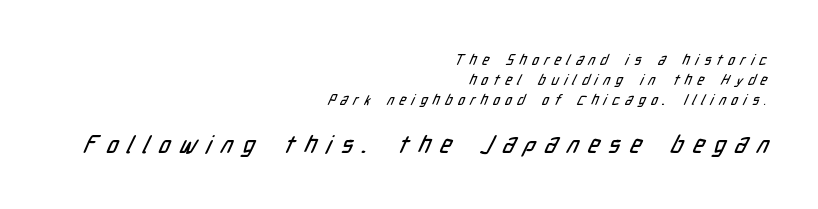
Q: Is the text underlined? A: No.
Q: How is the paragraph aligned? A: Right-aligned.
Q: Is the spacing between letters normal or unusually wide? A: Unusually wide.
Q: Is the spacing between lines tight, normal or loose? A: Normal.
Q: Which block of text is set in a larger size, the first (top) or the second (bottom)? A: The second (bottom) one.
